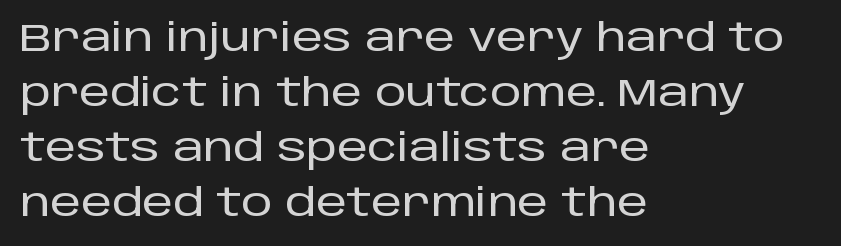
Q: Is the text italic (slanted)? A: No, it is upright.
Q: Is the typeface a serif or a sans-serif typeface? A: Sans-serif.
Q: Is the text underlined? A: No.
Q: How is the paragraph aligned? A: Left-aligned.
Q: Is the spacing between letters normal or unusually wide? A: Normal.
Q: Is the spacing between lines tight, normal or loose? A: Normal.
Q: Width (condensed, normal, or wide)? A: Normal.
Q: Stroke contrast? A: Low.
Q: x-height? A: Large.
Q: Monospaced? A: No.
